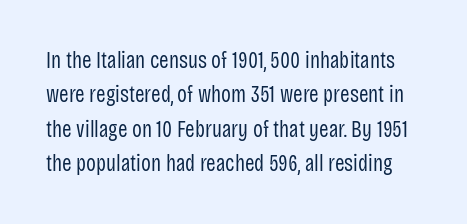
{"italic": "no", "bold": "no", "underline": "no", "line_spacing": "normal", "line_spacing_ratio": 1.49, "letter_spacing": "normal", "letter_spacing_em": 0.0, "glyph_px": 23}
